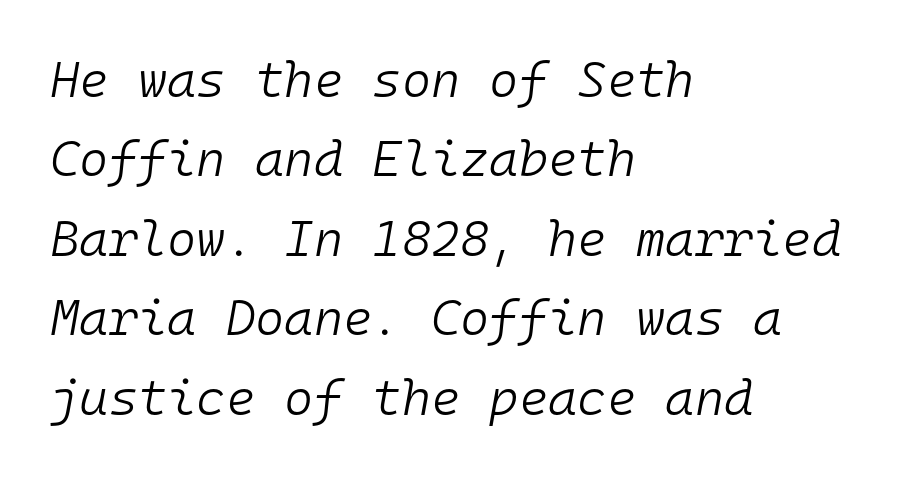
The image shows 50 px light type, italic (leaning right), monospaced; set left-aligned, normal line spacing (1.59x), normal letter spacing, not underlined; low stroke contrast and a medium x-height.
